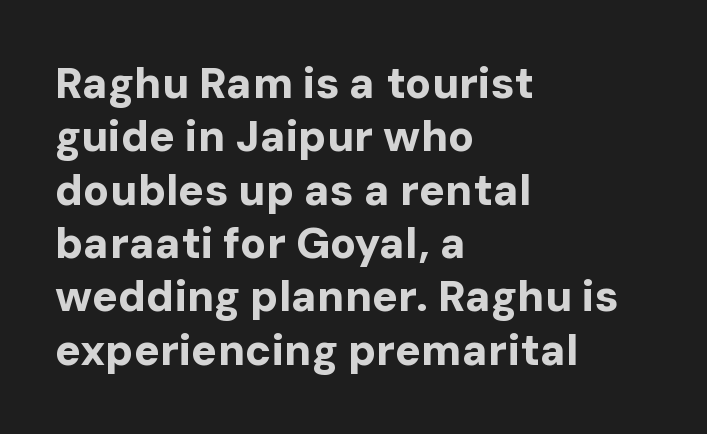
The characters display no serif detailing; their extremities are plain. No italicization has been applied; the sample stays upright. Heavy-handed strokes throughout: this text is bold. The face used here is proportionally spaced, like ordinary book or web type. Anything drawn beneath the words? Only blank space.
